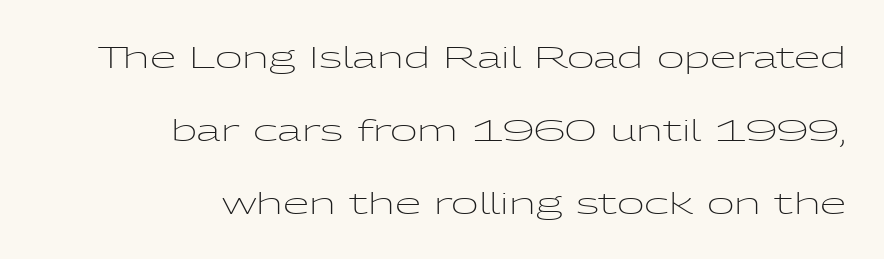
Q: Is the text bold? A: No.
Q: Is the text italic (slanted)? A: No, it is upright.
Q: Is the typeface a serif or a sans-serif typeface? A: Sans-serif.
Q: Is the text underlined? A: No.
Q: How is the paragraph aligned? A: Right-aligned.
Q: Is the spacing between letters normal or unusually wide? A: Normal.
Q: Is the spacing between lines tight, normal or loose? A: Loose.
Q: Width (condensed, normal, or wide)? A: Wide.
Q: Stroke contrast? A: Low.
Q: x-height? A: Medium.
Q: Monospaced? A: No.
